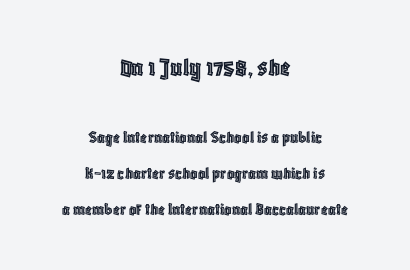
{"italic": "no", "underline": "no", "align": "center", "line_spacing": "loose", "line_spacing_ratio": 2.0, "letter_spacing": "normal", "letter_spacing_em": 0.0, "larger_block": "first", "size_ratio": 1.5, "glyph_px": 27}
